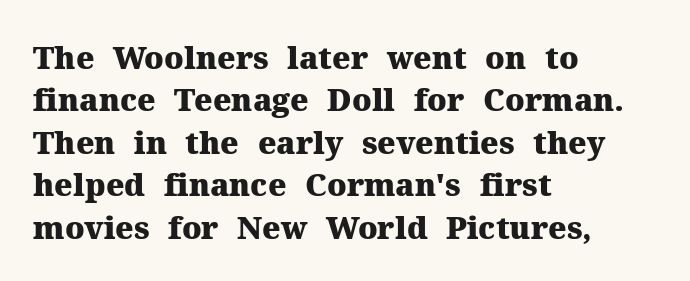
Q: Is the text bold? A: Yes.
Q: Is the text italic (slanted)? A: No, it is upright.
Q: Is the typeface a serif or a sans-serif typeface? A: Serif.
Q: Is the text underlined? A: No.
Q: How is the paragraph aligned? A: Left-aligned.
Q: Is the spacing between letters normal or unusually wide? A: Normal.
Q: Is the spacing between lines tight, normal or loose? A: Normal.
Q: Width (condensed, normal, or wide)? A: Normal.
Q: Stroke contrast? A: Medium.
Q: x-height? A: Medium.
Q: Monospaced? A: No.
